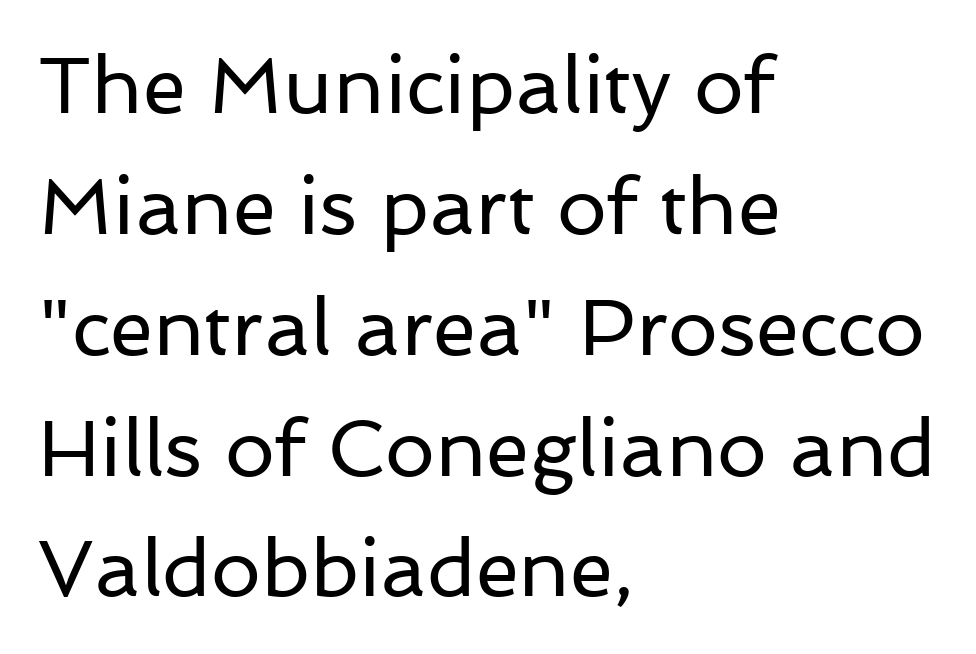
{"serif": "no", "italic": "no", "bold": "no", "weight": "regular", "width": "normal", "stroke_contrast": "low", "x_height": "medium", "monospaced": "no", "underline": "no", "align": "left", "line_spacing": "normal", "line_spacing_ratio": 1.53, "letter_spacing": "normal", "letter_spacing_em": 0.0, "glyph_px": 79}
